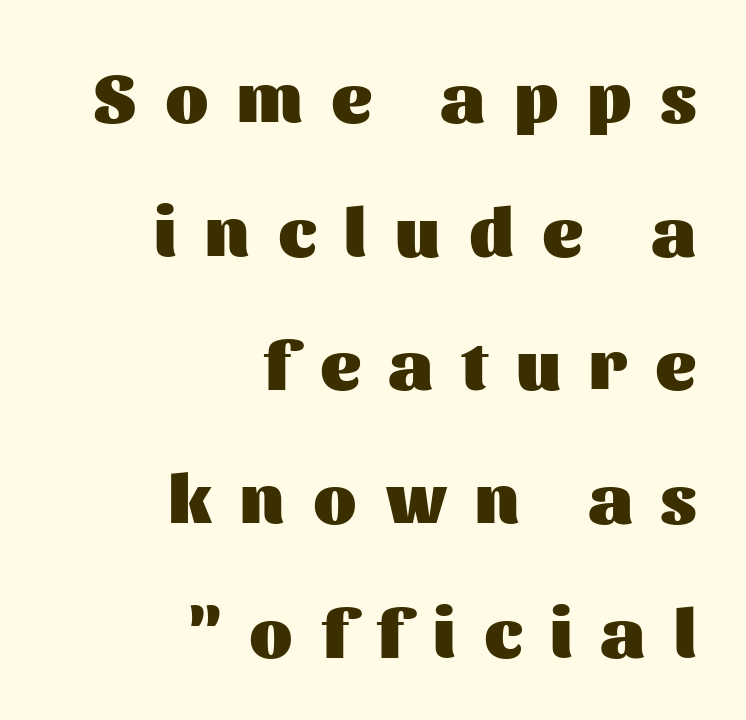
Q: Is the text bold? A: Yes.
Q: Is the text italic (slanted)? A: No, it is upright.
Q: Is the typeface a serif or a sans-serif typeface? A: Sans-serif.
Q: Is the text underlined? A: No.
Q: How is the paragraph aligned? A: Right-aligned.
Q: Is the spacing between letters normal or unusually wide? A: Unusually wide.
Q: Is the spacing between lines tight, normal or loose? A: Loose.
Q: Width (condensed, normal, or wide)? A: Normal.
Q: Stroke contrast? A: Medium.
Q: x-height? A: Medium.
Q: Monospaced? A: No.
